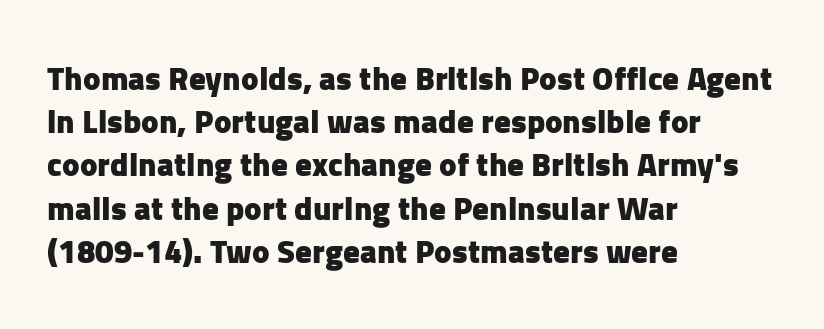
No italicization has been applied; the sample stays upright. Honestly, the letter spacing is just normal — you wouldn't notice it. The rendering uses natural spacing where letterforms have individual widths. These lines are composed in type without serifs. The lines in this sample share a left origin and differ only in where they stop. Type without underlining.
